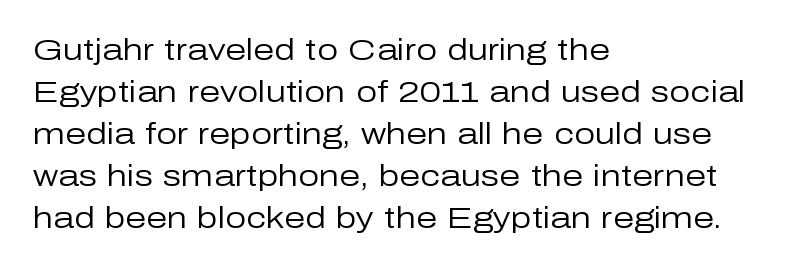
This rendering employs a face without finishing strokes, i.e., a sans-serif. Type without underlining. A typesetter would mark this as roman, not italic. Counters stay open thanks to moderate or lighter strokes. Is this a fixed-width face? No — the glyphs have proportional, varying widths.
